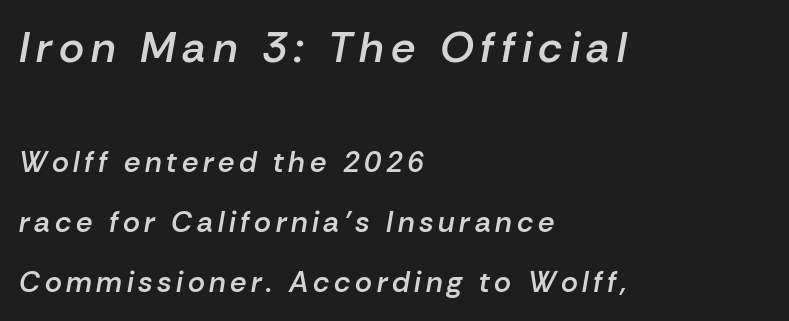
Whoever set this made the first block the dominant, larger element. Character widths vary here, with narrow letters taking less room than wide ones. Typeset ragged right — the left edge is the straight one. The area under the type is left untouched.
